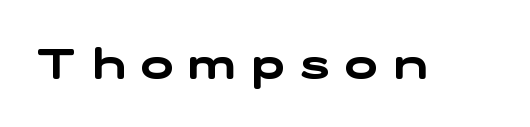
{"serif": "no", "width": "wide", "stroke_contrast": "low", "x_height": "medium", "monospaced": "no", "underline": "no", "letter_spacing": "wide", "letter_spacing_em": 0.38, "glyph_px": 43}
